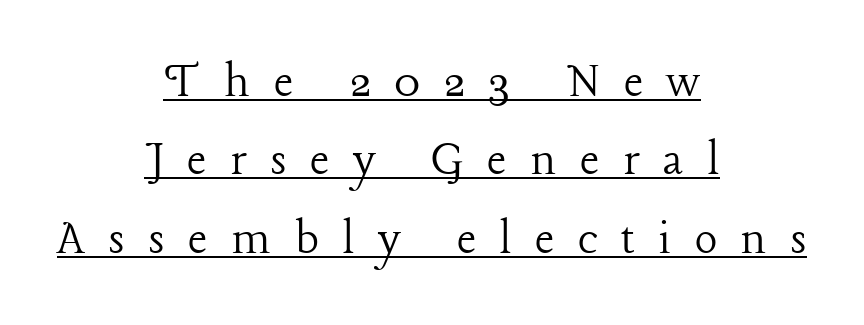
Q: Is the text bold? A: No.
Q: Is the text italic (slanted)? A: No, it is upright.
Q: Is the typeface a serif or a sans-serif typeface? A: Serif.
Q: Is the text underlined? A: Yes.
Q: How is the paragraph aligned? A: Centered.
Q: Is the spacing between letters normal or unusually wide? A: Unusually wide.
Q: Is the spacing between lines tight, normal or loose? A: Normal.
Q: Width (condensed, normal, or wide)? A: Normal.
Q: Stroke contrast? A: Low.
Q: x-height? A: Medium.
Q: Monospaced? A: No.
